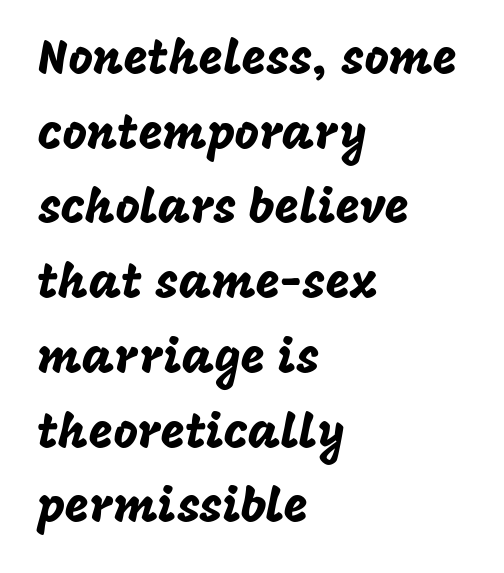
Q: Is the text italic (slanted)? A: Yes.
Q: Is the typeface a serif or a sans-serif typeface? A: Sans-serif.
Q: Is the text underlined? A: No.
Q: How is the paragraph aligned? A: Left-aligned.
Q: Is the spacing between letters normal or unusually wide? A: Normal.
Q: Is the spacing between lines tight, normal or loose? A: Normal.
Q: Width (condensed, normal, or wide)? A: Normal.
Q: Stroke contrast? A: Low.
Q: x-height? A: Large.
Q: Monospaced? A: No.
